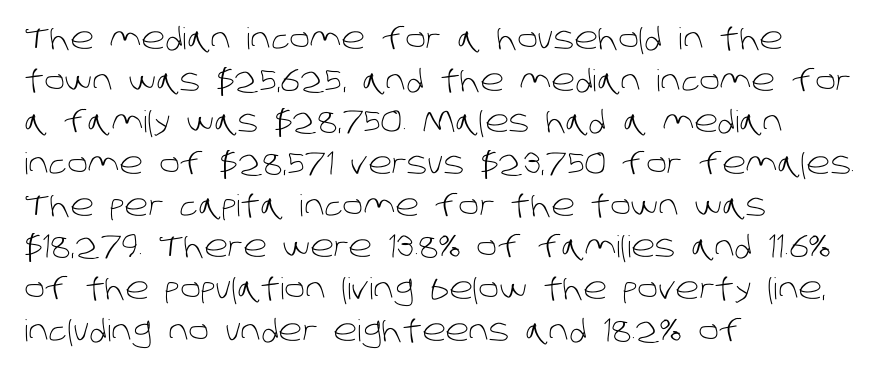
The glyphs in this specimen are sans serif. Counters stay open thanks to moderate or lighter strokes. No word sits above an underline. The type is set solid horizontally, with unmodified tracking. The rendering uses natural spacing where letterforms have individual widths.
